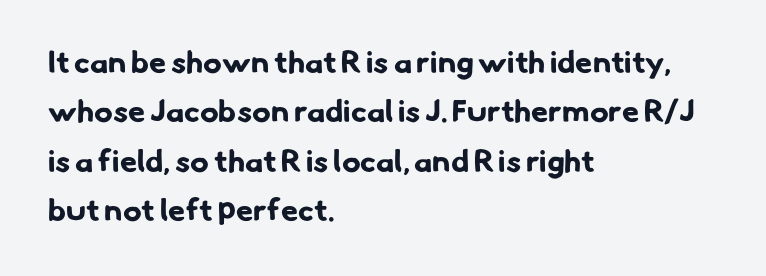
The horizontal fit of the characters is conventional and even. The paragraph has a hard left edge and a soft right edge. The zone under the glyphs is completely vacant. Plenty of ink on the page — the face is bold. The face used here is proportionally spaced, like ordinary book or web type. Honestly, the row spacing looks completely unremarkable.
